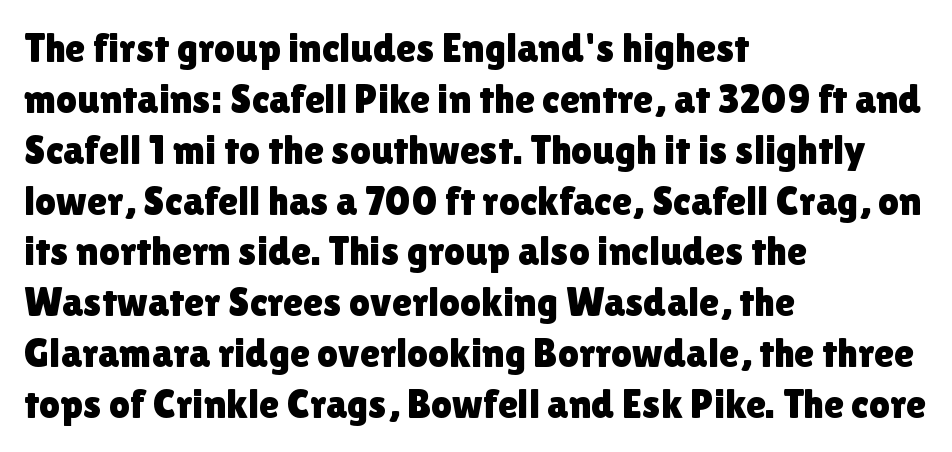
{"serif": "no", "italic": "no", "width": "normal", "x_height": "medium", "monospaced": "no", "underline": "no", "align": "left", "line_spacing_ratio": 1.24, "letter_spacing": "normal", "letter_spacing_em": 0.0, "glyph_px": 41}
